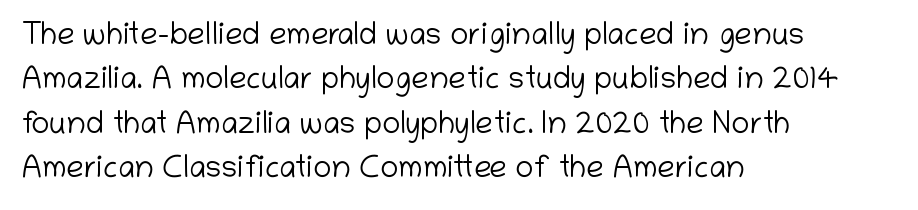
{"serif": "no", "italic": "no", "bold": "no", "weight": "light", "width": "normal", "stroke_contrast": "low", "x_height": "medium", "monospaced": "no", "underline": "no", "align": "left", "line_spacing": "normal", "line_spacing_ratio": 1.43, "letter_spacing": "normal", "letter_spacing_em": 0.0, "glyph_px": 31}
